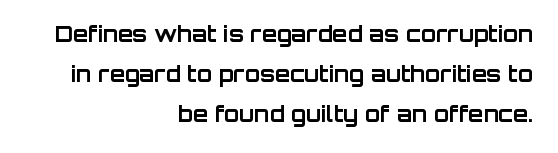
{"italic": "no", "bold": "yes", "underline": "no", "align": "right", "line_spacing_ratio": 1.81, "letter_spacing": "normal", "letter_spacing_em": 0.0, "glyph_px": 22}
